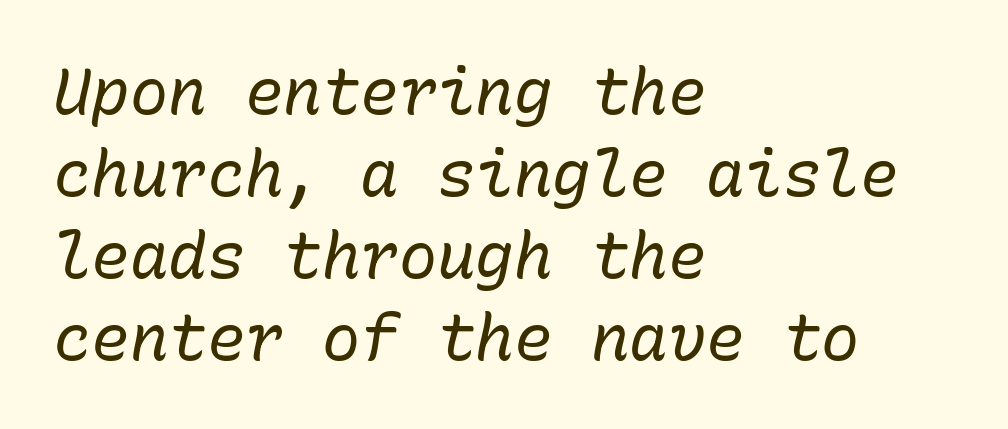
Q: Is the text bold? A: No.
Q: Is the text italic (slanted)? A: Yes, it leans right by about 10 degrees.
Q: Is the text underlined? A: No.
Q: How is the paragraph aligned? A: Left-aligned.
Q: Is the spacing between letters normal or unusually wide? A: Normal.
Q: Is the spacing between lines tight, normal or loose? A: Normal.
Q: Width (condensed, normal, or wide)? A: Normal.
Q: Stroke contrast? A: Low.
Q: x-height? A: Medium.
Q: Monospaced? A: Yes.
